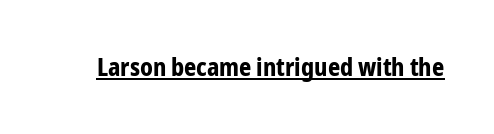
The image shows 24 px bold type, upright; set normal letter spacing, underlined.
